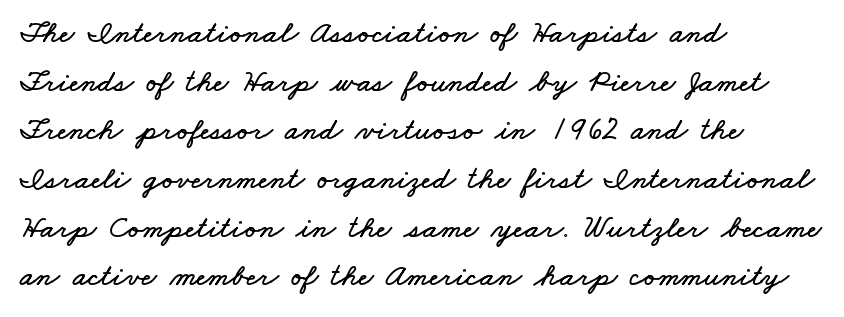
Q: Is the text underlined? A: No.
Q: How is the paragraph aligned? A: Left-aligned.
Q: Is the spacing between letters normal or unusually wide? A: Normal.
Q: Is the spacing between lines tight, normal or loose? A: Normal.
Q: Width (condensed, normal, or wide)? A: Wide.
Q: Stroke contrast? A: Low.
Q: x-height? A: Small.
Q: Monospaced? A: No.
